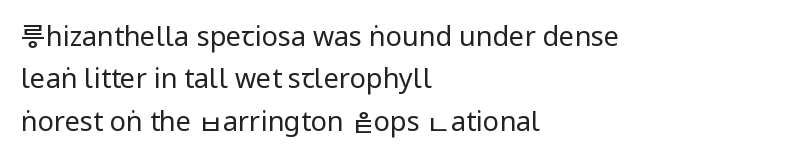
The image shows 27 px text type, upright; set left-aligned, normal line spacing (1.57x), normal letter spacing, not underlined.
